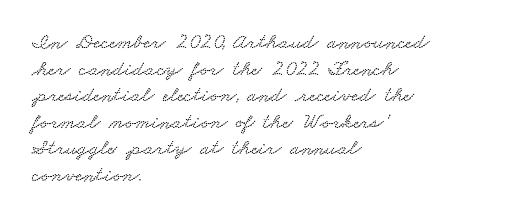
{"underline": "no", "align": "left", "line_spacing_ratio": 1.21, "letter_spacing": "normal", "letter_spacing_em": 0.0, "glyph_px": 22}
